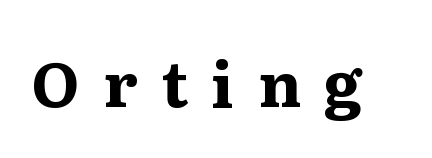
Q: Is the text bold? A: Yes.
Q: Is the text italic (slanted)? A: No, it is upright.
Q: Is the typeface a serif or a sans-serif typeface? A: Serif.
Q: Is the text underlined? A: No.
Q: Is the spacing between letters normal or unusually wide? A: Unusually wide.
Q: Width (condensed, normal, or wide)? A: Normal.
Q: Stroke contrast? A: Medium.
Q: x-height? A: Medium.
Q: Monospaced? A: No.
